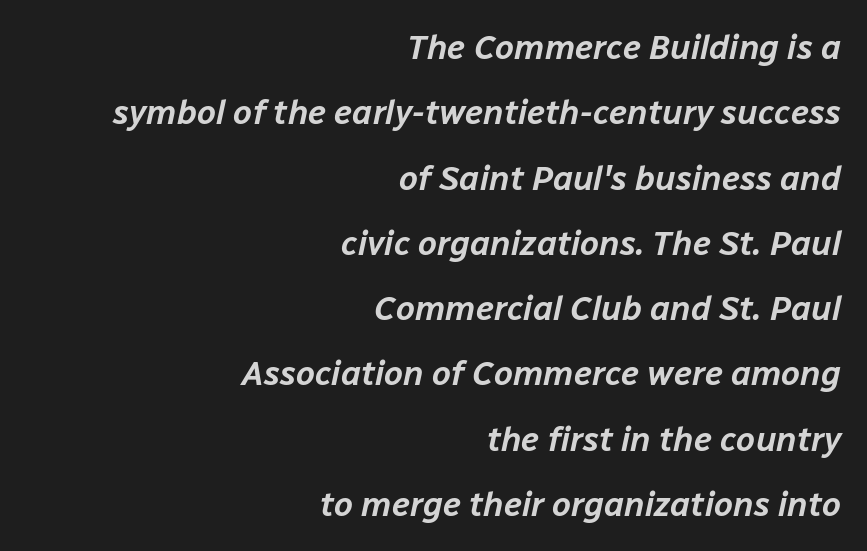
Q: Is the text italic (slanted)? A: Yes, it leans right by about 12 degrees.
Q: Is the text underlined? A: No.
Q: How is the paragraph aligned? A: Right-aligned.
Q: Is the spacing between letters normal or unusually wide? A: Normal.
Q: Is the spacing between lines tight, normal or loose? A: Loose.
Q: Width (condensed, normal, or wide)? A: Normal.
Q: Stroke contrast? A: Low.
Q: x-height? A: Medium.
Q: Monospaced? A: No.
